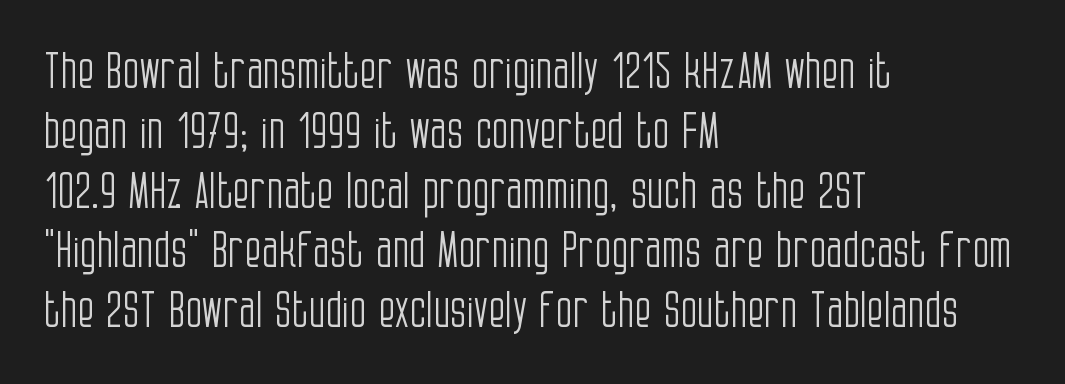
The image shows 49 px light, condensed sans-serif type, upright; set left-aligned, line spacing 1.22x, normal letter spacing, not underlined; low stroke contrast and a large x-height.
